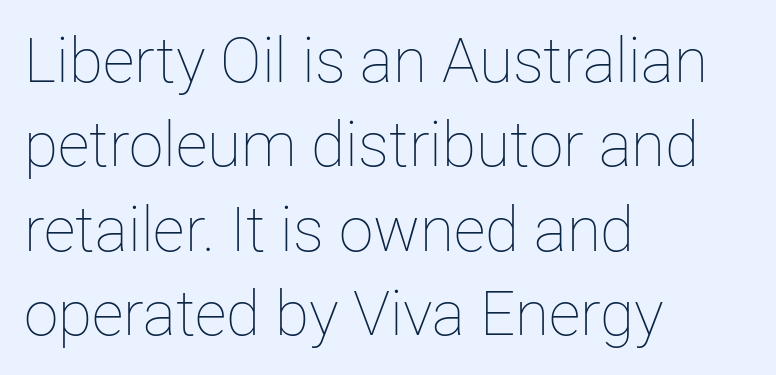
The image shows 62 px thin type, upright; set left-aligned, normal line spacing (1.36x), normal letter spacing, not underlined; low stroke contrast and a medium x-height.
